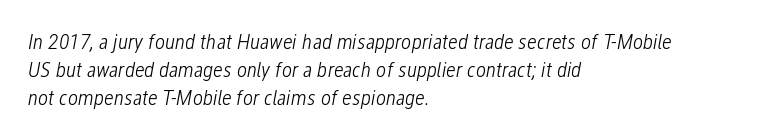
{"italic": "yes", "lean": "right", "slant_degrees": 12, "bold": "no", "underline": "no", "align": "left", "line_spacing": "normal", "line_spacing_ratio": 1.28, "letter_spacing": "normal", "letter_spacing_em": 0.0, "glyph_px": 22}
